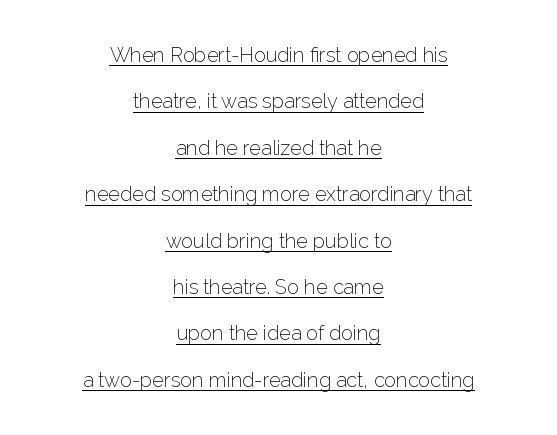
The image shows 20 px text type, upright; set centered, loose line spacing (2.32x), normal letter spacing, underlined.
